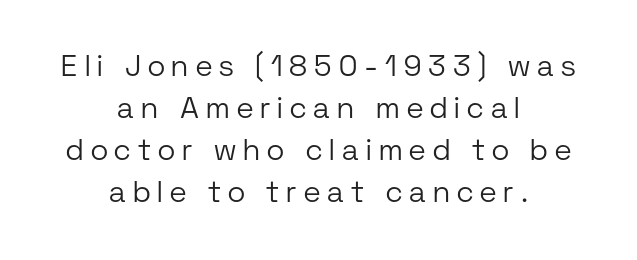
The image shows 30 px light sans-serif type, upright; set centered, normal line spacing (1.4x), unusually wide letter spacing (+0.24 em), not underlined; low stroke contrast and a medium x-height.
